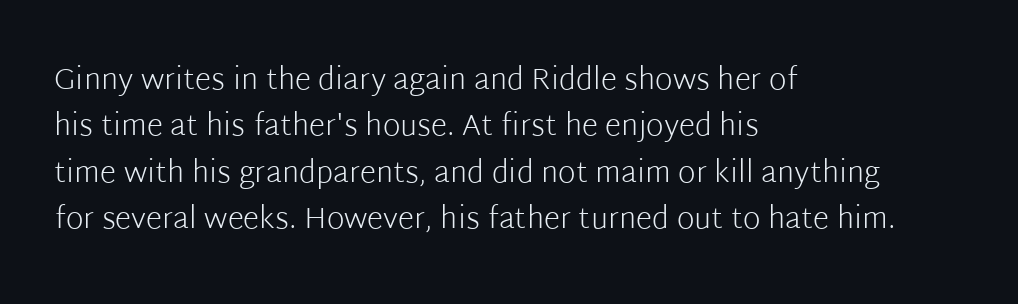
The image shows 30 px light sans-serif type, upright; set left-aligned, normal line spacing (1.55x), normal letter spacing, not underlined; low stroke contrast and a medium x-height.
